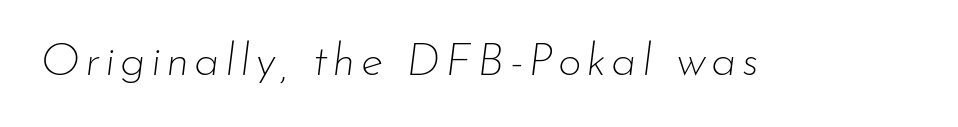
{"italic": "yes", "lean": "right", "slant_degrees": 7, "bold": "no", "weight": "thin", "width": "normal", "stroke_contrast": "low", "x_height": "small", "monospaced": "no", "underline": "no", "glyph_px": 46}
